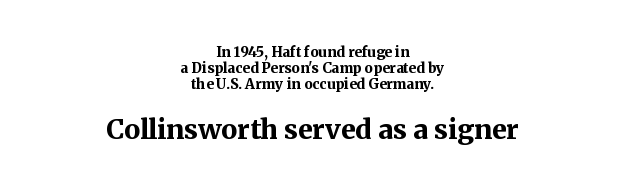
Designer's note — italics off, roman on. Note: smaller setting up top, larger setting below. Tracking here is standard; glyphs follow each other at the usual distance. Thick stems and heavy bowls — unmistakably bold. Neither beginnings nor endings align; midpoints do.
